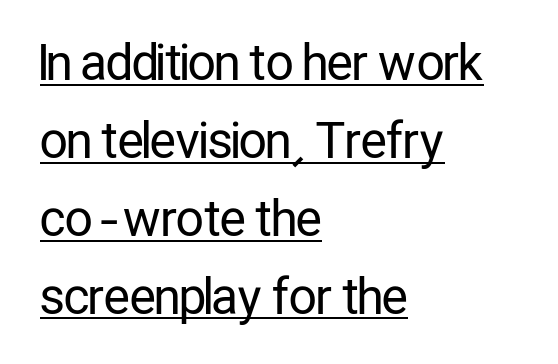
Q: Is the text bold? A: No.
Q: Is the text italic (slanted)? A: No, it is upright.
Q: Is the typeface a serif or a sans-serif typeface? A: Sans-serif.
Q: Is the text underlined? A: Yes.
Q: How is the paragraph aligned? A: Left-aligned.
Q: Is the spacing between letters normal or unusually wide? A: Normal.
Q: Is the spacing between lines tight, normal or loose? A: Normal.
Q: Width (condensed, normal, or wide)? A: Condensed.
Q: Stroke contrast? A: Low.
Q: x-height? A: Medium.
Q: Monospaced? A: No.
